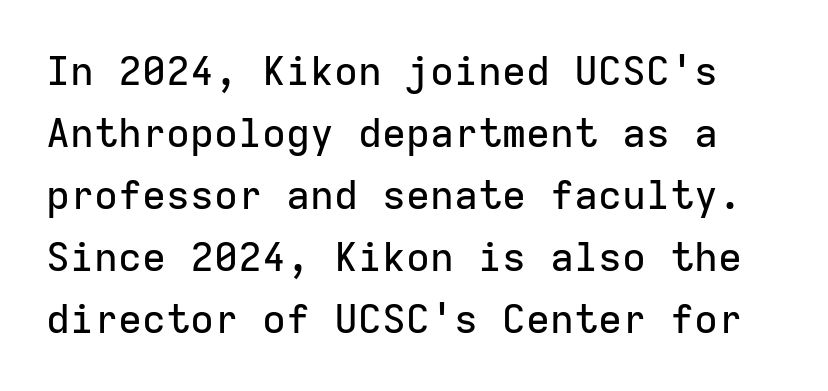
Q: Is the text italic (slanted)? A: No, it is upright.
Q: Is the typeface a serif or a sans-serif typeface? A: Sans-serif.
Q: Is the text underlined? A: No.
Q: Is the spacing between letters normal or unusually wide? A: Normal.
Q: Is the spacing between lines tight, normal or loose? A: Normal.
Q: Width (condensed, normal, or wide)? A: Normal.
Q: Stroke contrast? A: Low.
Q: x-height? A: Medium.
Q: Monospaced? A: Yes.
